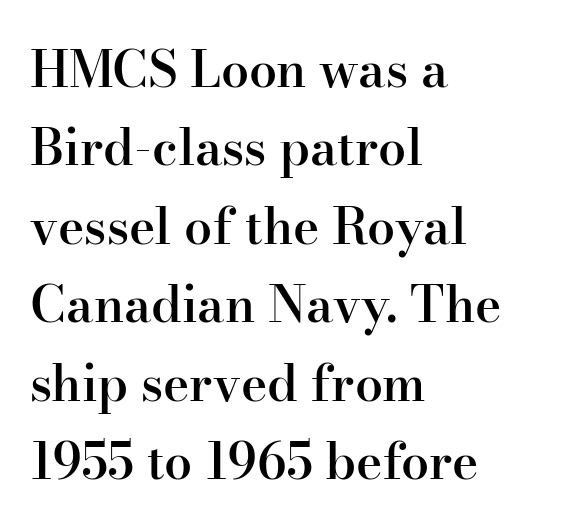
The image shows 50 px semibold serif type, upright; set left-aligned, normal line spacing (1.57x), normal letter spacing, not underlined; high stroke contrast and a small x-height.
